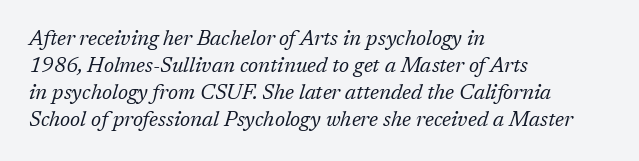
The image shows 21 px text type, italic (leaning right); set left-aligned, normal line spacing (1.28x), normal letter spacing, not underlined.
